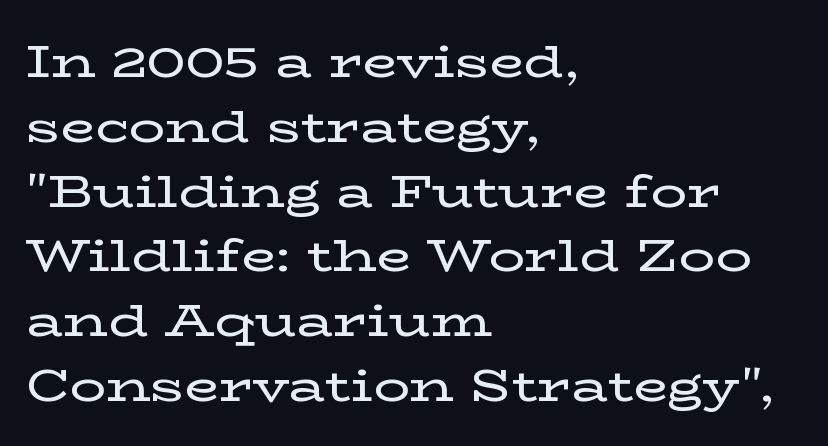
Q: Is the text italic (slanted)? A: No, it is upright.
Q: Is the typeface a serif or a sans-serif typeface? A: Serif.
Q: Is the text underlined? A: No.
Q: How is the paragraph aligned? A: Left-aligned.
Q: Is the spacing between letters normal or unusually wide? A: Normal.
Q: Is the spacing between lines tight, normal or loose? A: Normal.
Q: Width (condensed, normal, or wide)? A: Wide.
Q: Stroke contrast? A: Low.
Q: x-height? A: Medium.
Q: Monospaced? A: No.
